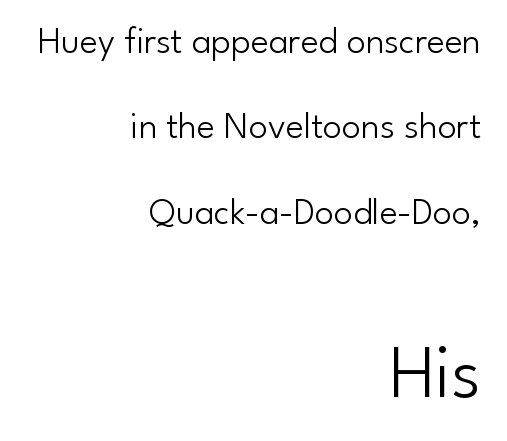
Q: Is the text bold? A: No.
Q: Is the text italic (slanted)? A: No, it is upright.
Q: Is the typeface a serif or a sans-serif typeface? A: Sans-serif.
Q: Is the text underlined? A: No.
Q: How is the paragraph aligned? A: Right-aligned.
Q: Is the spacing between letters normal or unusually wide? A: Normal.
Q: Is the spacing between lines tight, normal or loose? A: Loose.
Q: Which block of text is set in a larger size, the first (top) or the second (bottom)? A: The second (bottom) one.
Q: Width (condensed, normal, or wide)? A: Normal.
Q: Stroke contrast? A: Low.
Q: x-height? A: Small.
Q: Monospaced? A: No.
